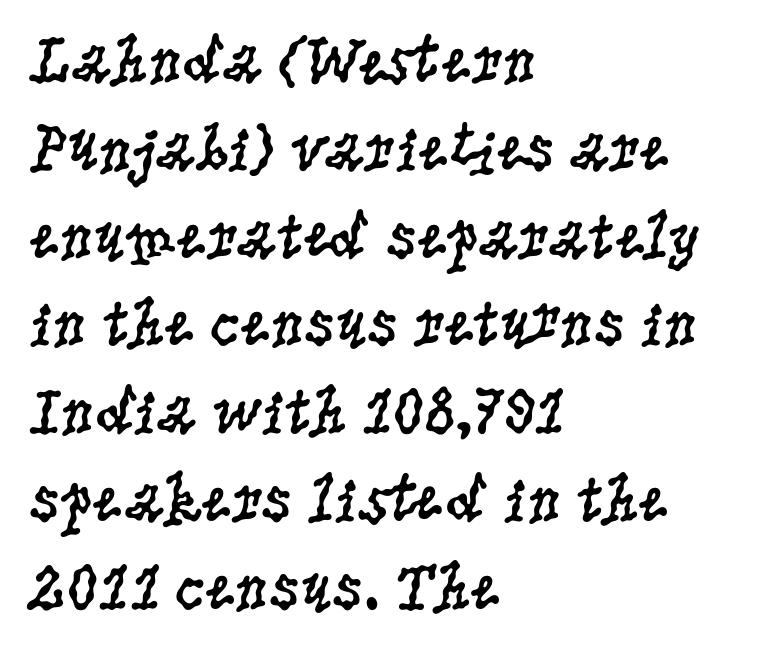
The image shows 67 px regular-weight, condensed serif type; set left-aligned, normal line spacing (1.31x), normal letter spacing, not underlined; low stroke contrast and a large x-height.
